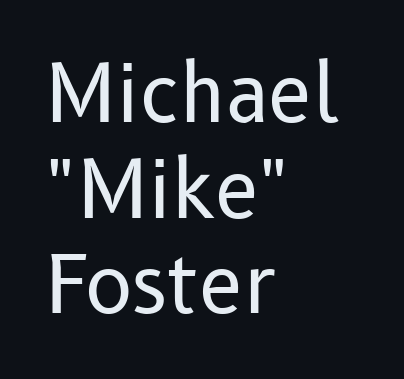
The image shows 79 px regular-weight sans-serif type, upright; set left-aligned, line spacing 1.21x, normal letter spacing, not underlined; low stroke contrast and a medium x-height.
